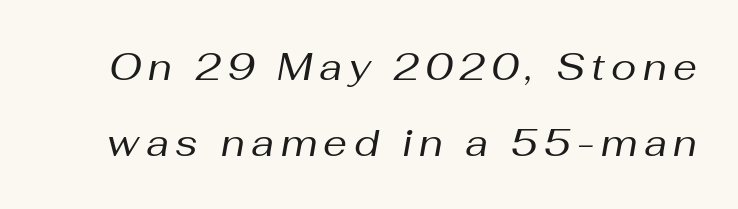
Any mark beneath the type? The region is blank. Leading is clearly above the norm, producing a sparse column. Tall strokes in this sample are angled rather than plumb. Heft: none added — not bold.
